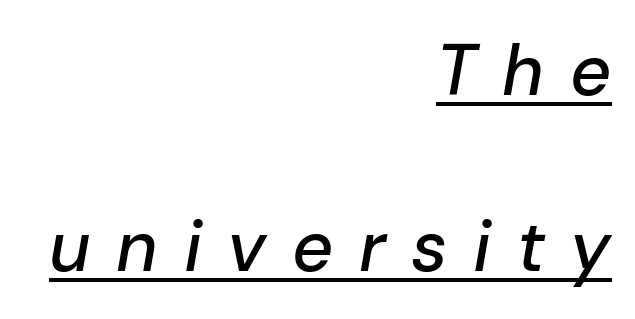
Underline: present. Whoever set this chose breathing room over compactness in the vertical rhythm. The letters advance in unequal steps, a hallmark of proportional type. It's the slanting kind of type. Line endings align vertically; line beginnings do not. This rendering widens character spacing well past its baseline value.
